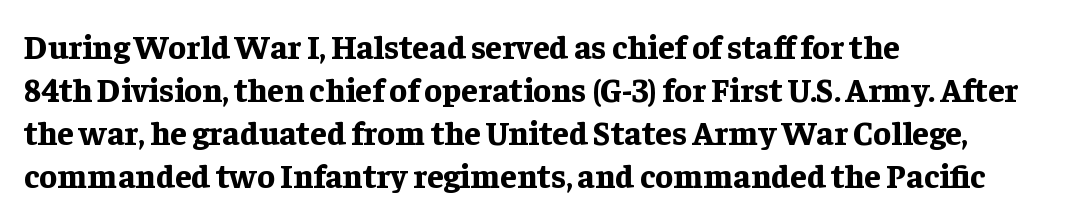
The image shows 33 px bold serif type, upright; set left-aligned, normal line spacing (1.3x), normal letter spacing, not underlined; low stroke contrast and a medium x-height.
